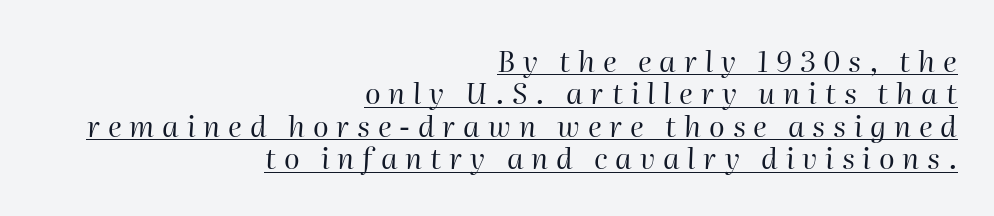
Slant detected: the letters are inclined. Emphasis is given by a line drawn under the lettering. The leading is snug, giving the passage a crowded texture. Does extra space separate the letters? Yes, quite a lot of it. Stroke thickness stays within the range of a standard reading face or lighter. A flush-right, rag-left setting is used for this passage.
